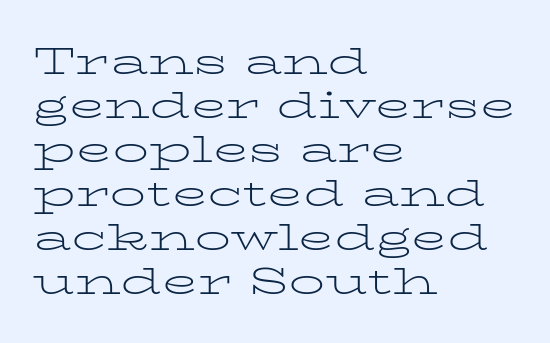
Q: Is the text bold? A: No.
Q: Is the text italic (slanted)? A: No, it is upright.
Q: Is the typeface a serif or a sans-serif typeface? A: Serif.
Q: Is the text underlined? A: No.
Q: How is the paragraph aligned? A: Left-aligned.
Q: Is the spacing between letters normal or unusually wide? A: Normal.
Q: Width (condensed, normal, or wide)? A: Wide.
Q: Stroke contrast? A: Low.
Q: x-height? A: Medium.
Q: Monospaced? A: No.
